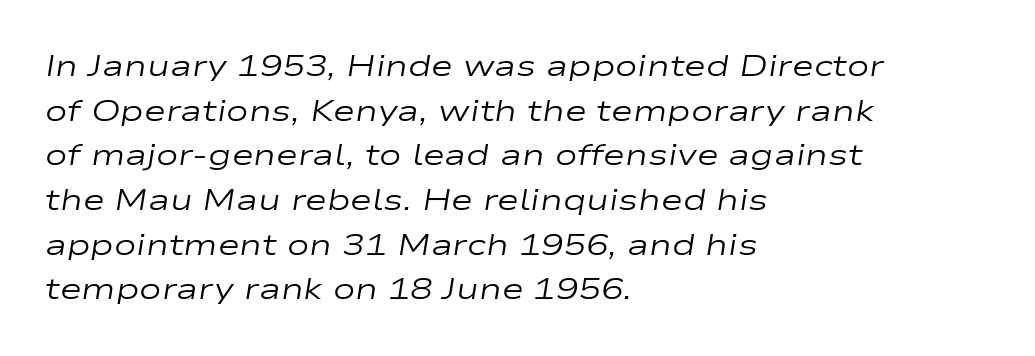
Honestly, the row spacing looks completely unremarkable. This rendering features lettering with no underline. Each word holds together tightly as a unit, with standard inter-letter gaps. The face used here is proportionally spaced, like ordinary book or web type.
